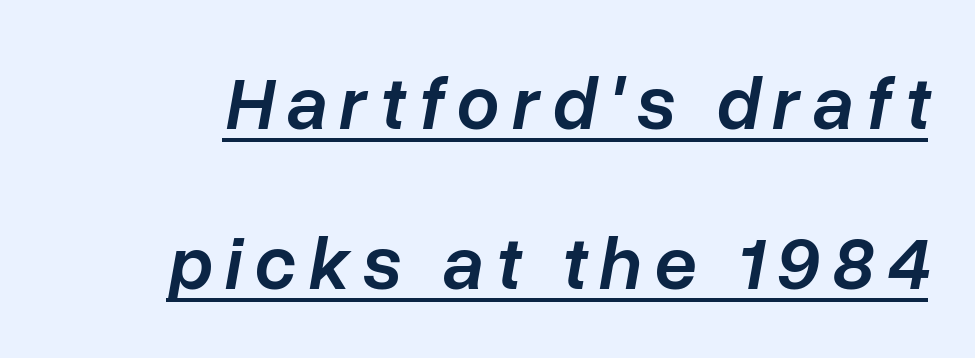
Is this a fixed-width face? No — the glyphs have proportional, varying widths. What weight is shown? A semibold, between regular and bold. Like a heading marked for emphasis, these lines bear an underscore. It's the slanting kind of type.
